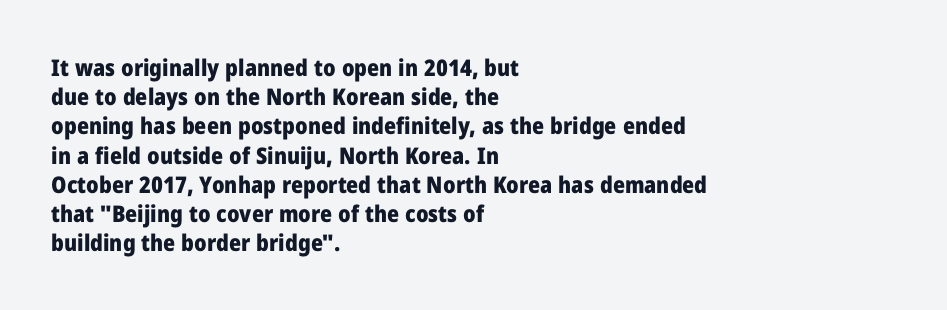
The image shows 23 px bold type, upright; set left-aligned, normal line spacing (1.27x), normal letter spacing, not underlined.
